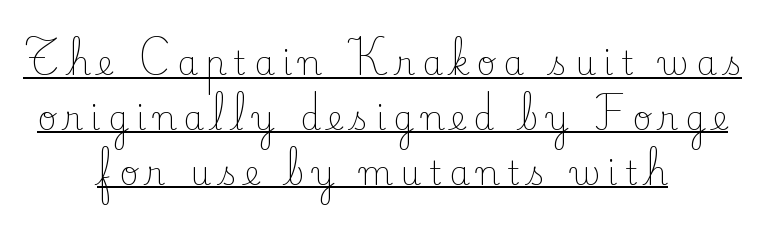
Q: Is the text bold? A: No.
Q: Is the text italic (slanted)? A: No, it is upright.
Q: Is the typeface a serif or a sans-serif typeface? A: Serif.
Q: Is the text underlined? A: Yes.
Q: How is the paragraph aligned? A: Centered.
Q: Is the spacing between letters normal or unusually wide? A: Unusually wide.
Q: Is the spacing between lines tight, normal or loose? A: Normal.
Q: Width (condensed, normal, or wide)? A: Normal.
Q: Stroke contrast? A: Low.
Q: x-height? A: Small.
Q: Monospaced? A: No.
